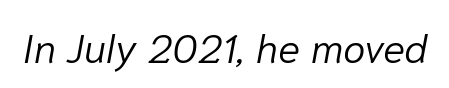
The face used here is rendered with its standard letterfit. Honestly, there is no underline to notice here at all. Each stroke keeps to a modest, everyday thickness or less. Each letter keeps its own natural width here, so spacing adapts to shape. The axis of the letterforms is tilted away from vertical.
